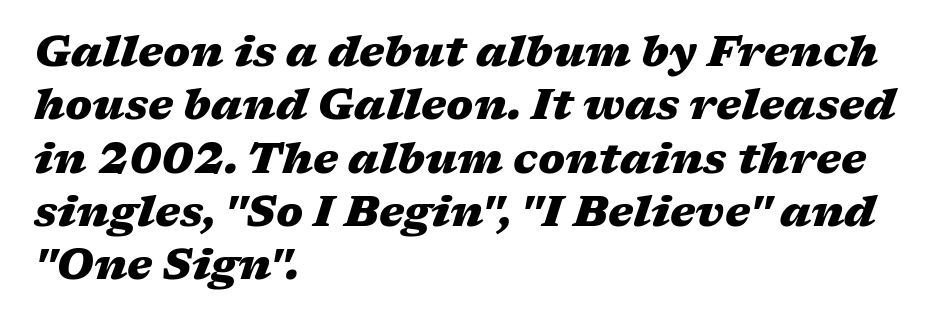
Q: Is the text bold? A: Yes.
Q: Is the text italic (slanted)? A: Yes, it leans right by about 17 degrees.
Q: Is the text underlined? A: No.
Q: How is the paragraph aligned? A: Left-aligned.
Q: Is the spacing between letters normal or unusually wide? A: Normal.
Q: Width (condensed, normal, or wide)? A: Wide.
Q: Stroke contrast? A: Medium.
Q: x-height? A: Medium.
Q: Monospaced? A: No.
